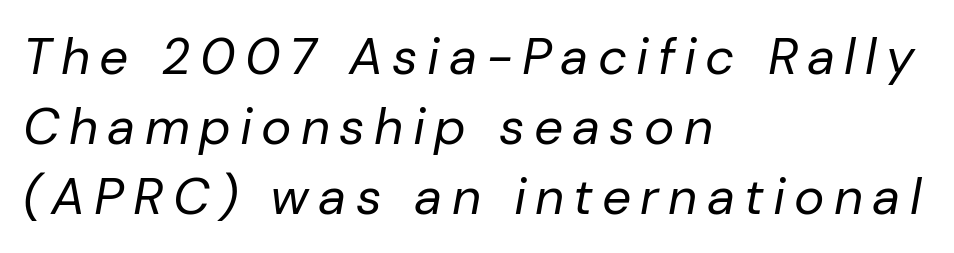
Q: Is the text bold? A: No.
Q: Is the text italic (slanted)? A: Yes, it leans right by about 10 degrees.
Q: Is the text underlined? A: No.
Q: How is the paragraph aligned? A: Left-aligned.
Q: Is the spacing between lines tight, normal or loose? A: Normal.
Q: Width (condensed, normal, or wide)? A: Normal.
Q: Stroke contrast? A: Low.
Q: x-height? A: Medium.
Q: Monospaced? A: No.
